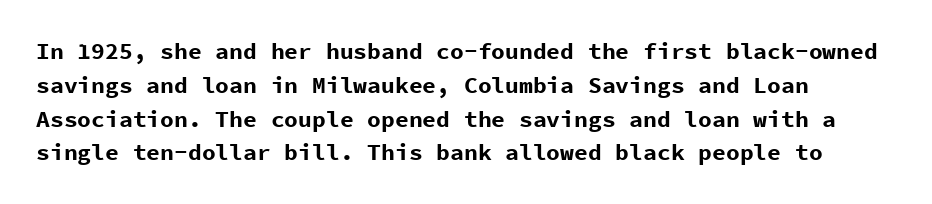
{"italic": "no", "bold": "yes", "underline": "no", "align": "left", "line_spacing": "normal", "line_spacing_ratio": 1.47, "letter_spacing": "normal", "letter_spacing_em": 0.0, "glyph_px": 23}
